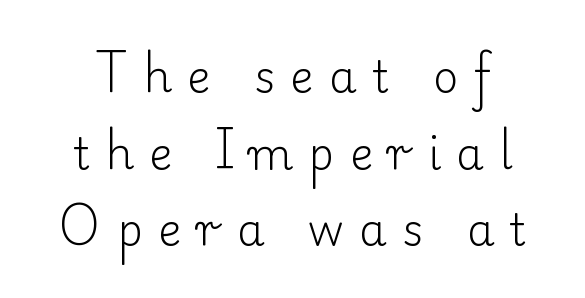
{"italic": "no", "bold": "no", "weight": "light", "width": "normal", "stroke_contrast": "low", "x_height": "small", "monospaced": "no", "underline": "no", "align": "center", "line_spacing_ratio": 1.74, "letter_spacing": "wide", "letter_spacing_em": 0.35, "glyph_px": 44}
